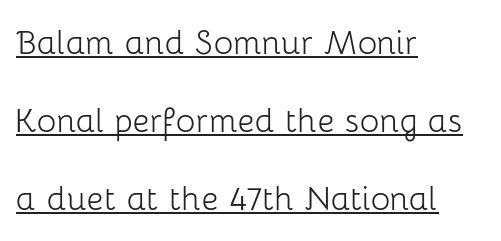
Q: Is the text bold? A: No.
Q: Is the text italic (slanted)? A: No, it is upright.
Q: Is the typeface a serif or a sans-serif typeface? A: Sans-serif.
Q: Is the text underlined? A: Yes.
Q: How is the paragraph aligned? A: Left-aligned.
Q: Is the spacing between letters normal or unusually wide? A: Normal.
Q: Is the spacing between lines tight, normal or loose? A: Loose.
Q: Width (condensed, normal, or wide)? A: Normal.
Q: Stroke contrast? A: Low.
Q: x-height? A: Medium.
Q: Monospaced? A: No.
